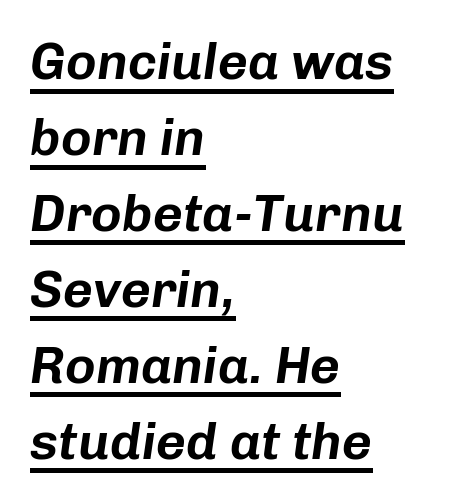
The image shows 52 px text type, italic (leaning right); set left-aligned, normal line spacing (1.46x), normal letter spacing, underlined; low stroke contrast and a medium x-height.
